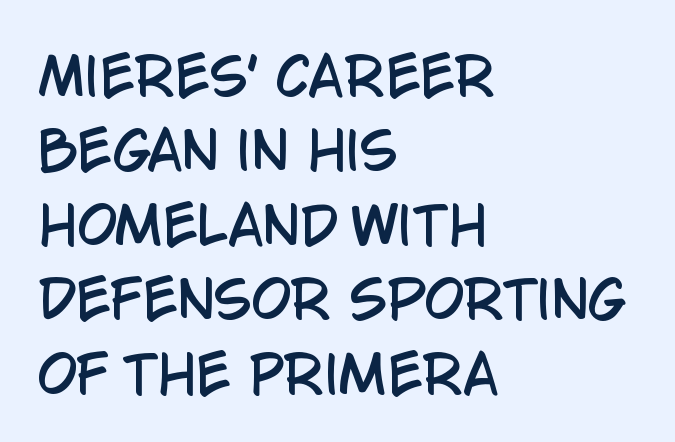
{"serif": "no", "italic": "no", "width": "condensed", "stroke_contrast": "low", "x_height": "large", "monospaced": "no", "underline": "no", "align": "left", "line_spacing": "normal", "line_spacing_ratio": 1.46, "letter_spacing": "normal", "letter_spacing_em": 0.0, "glyph_px": 51}
